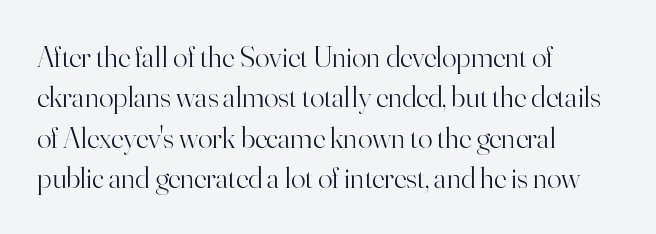
The image shows 30 px light serif type, upright; set left-aligned, normal line spacing (1.35x), normal letter spacing, not underlined; high stroke contrast and a small x-height.
